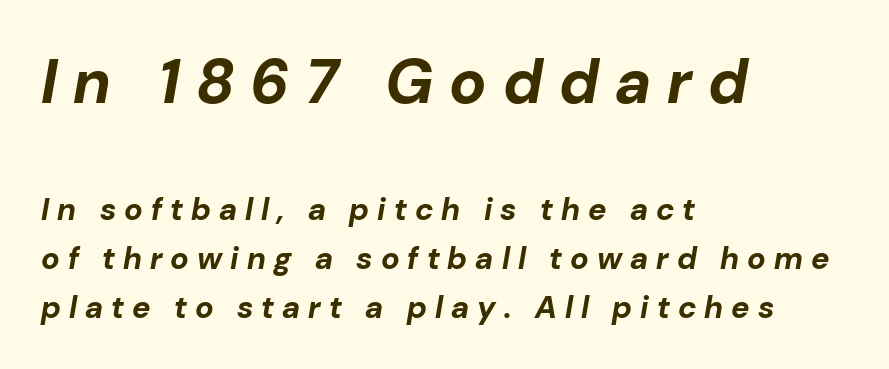
{"italic": "yes", "lean": "right", "slant_degrees": 10, "bold": "yes", "weight": "bold", "width": "normal", "stroke_contrast": "low", "x_height": "medium", "monospaced": "no", "underline": "no", "align": "left", "line_spacing": "normal", "line_spacing_ratio": 1.58, "letter_spacing": "wide", "letter_spacing_em": 0.26, "larger_block": "first", "size_ratio": 2.0, "glyph_px": 62}
